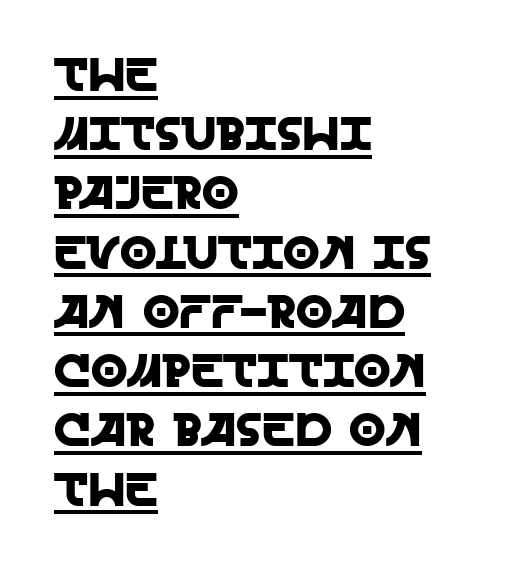
{"serif": "no", "italic": "no", "width": "normal", "x_height": "large", "monospaced": "no", "underline": "yes", "align": "left", "line_spacing": "normal", "line_spacing_ratio": 1.26, "letter_spacing": "normal", "letter_spacing_em": 0.0, "glyph_px": 47}
